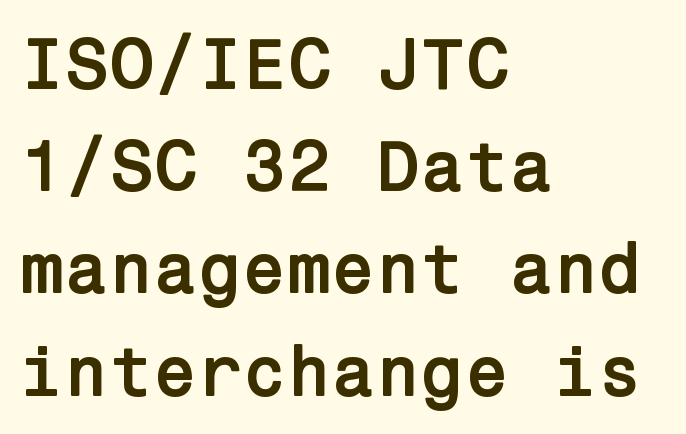
The image shows 72 px semibold sans-serif type, upright; set left-aligned, normal line spacing (1.42x), normal letter spacing, not underlined; low stroke contrast and a medium x-height.
